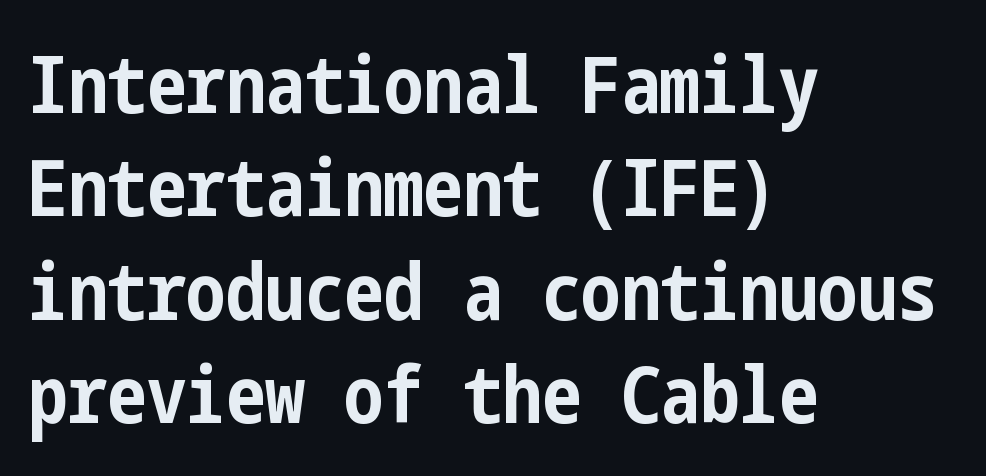
Q: Is the text bold? A: Yes.
Q: Is the text italic (slanted)? A: No, it is upright.
Q: Is the typeface a serif or a sans-serif typeface? A: Sans-serif.
Q: Is the text underlined? A: No.
Q: How is the paragraph aligned? A: Left-aligned.
Q: Is the spacing between letters normal or unusually wide? A: Normal.
Q: Is the spacing between lines tight, normal or loose? A: Normal.
Q: Width (condensed, normal, or wide)? A: Condensed.
Q: Stroke contrast? A: Low.
Q: x-height? A: Medium.
